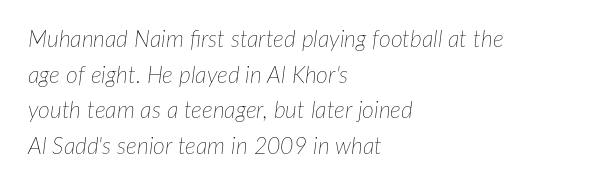
The image shows 23 px text type, italic (leaning right); set left-aligned, normal line spacing (1.55x), normal letter spacing, not underlined.
